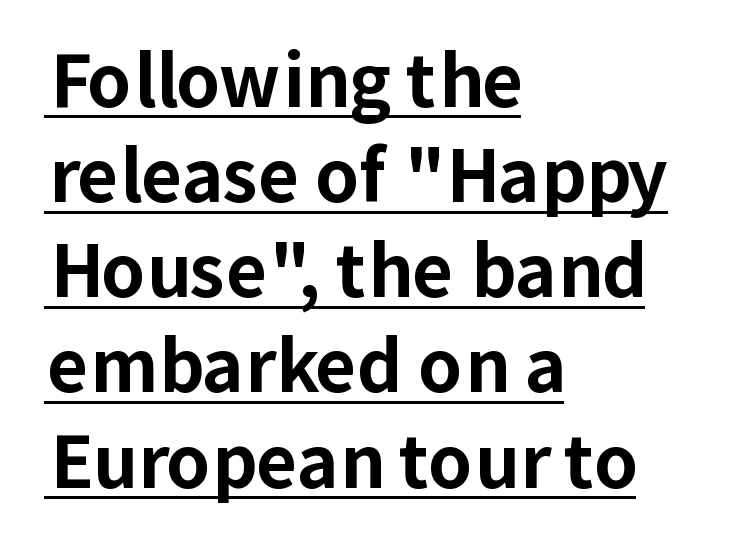
Notice how the passage keeps a crisp vertical edge on the left only. The lines sit at an ordinary, default distance from one another. The rendering uses a bold face; every stroke is thick and dark. The specimen includes a rule beneath the text block's lines.
